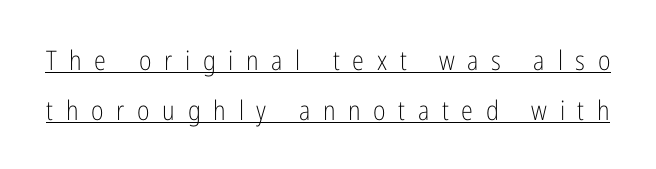
Q: Is the text bold? A: No.
Q: Is the text italic (slanted)? A: No, it is upright.
Q: Is the text underlined? A: Yes.
Q: Is the spacing between letters normal or unusually wide? A: Unusually wide.
